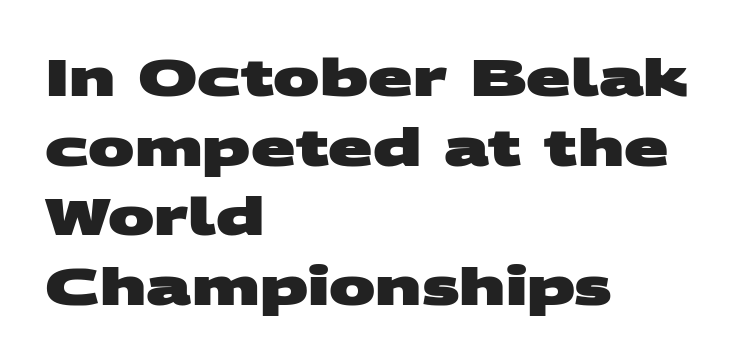
Quick note: interline space is typical. Each letter keeps its own natural width here, so spacing adapts to shape. The face used here is a sans, in the tradition of grotesques and geometrics. How heavy is the stroke? Heavy — this is a bold.
